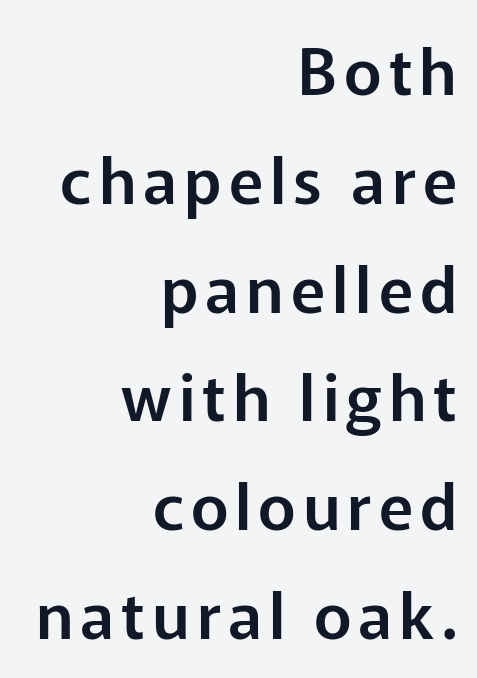
{"serif": "no", "italic": "no", "width": "normal", "stroke_contrast": "low", "x_height": "medium", "monospaced": "no", "underline": "no", "align": "right", "line_spacing": "normal", "line_spacing_ratio": 1.7, "glyph_px": 64}
